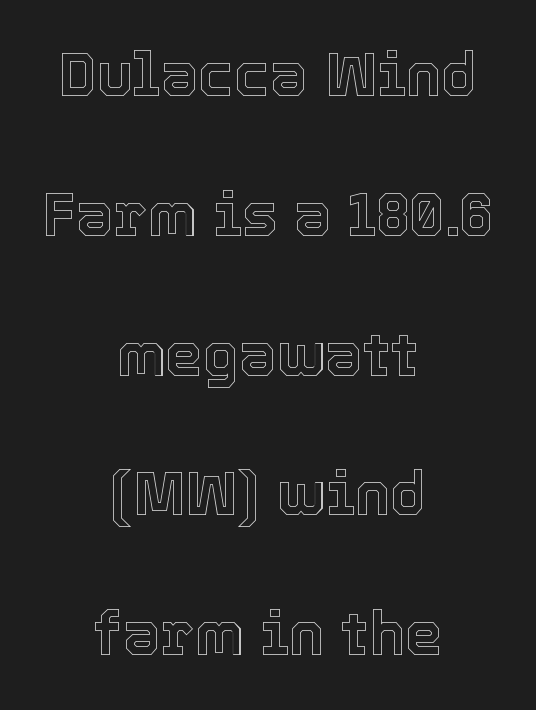
A bare baseline throughout the passage. Notice how the stems are strictly vertical — no italics here. Inter-character spacing is left at the font's built-in metrics. A typesetter would call this leading open, well beyond the default.
